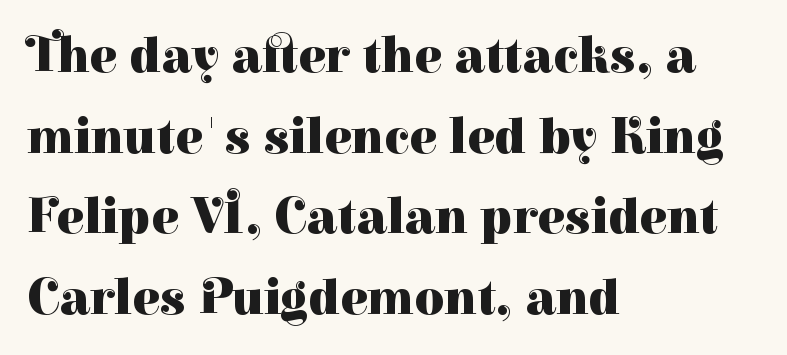
The image shows 51 px heavy serif type, upright; set left-aligned, normal line spacing (1.58x), normal letter spacing, not underlined; high stroke contrast and a medium x-height.
